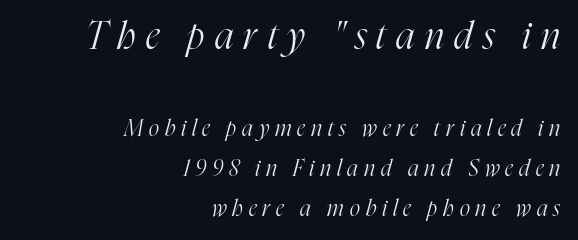
Reading down the block, your eye finds every line finishing at a fixed right position. Stroke thickness stays within the range of a standard reading face or lighter. The letters advance in unequal steps, a hallmark of proportional type. A typesetter would mark this as italic.
